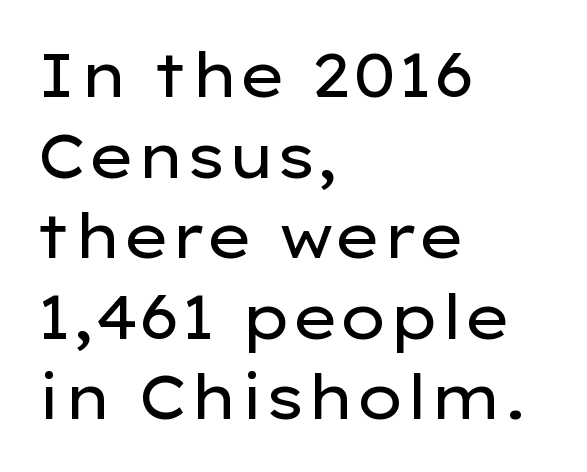
The strip under each line holds only bare page. Layout note: lines flush left. The rows are spaced the way most documents space them. Heft: none added — not bold. The letters advance in unequal steps, a hallmark of proportional type. The type is set solid horizontally, with unmodified tracking.
